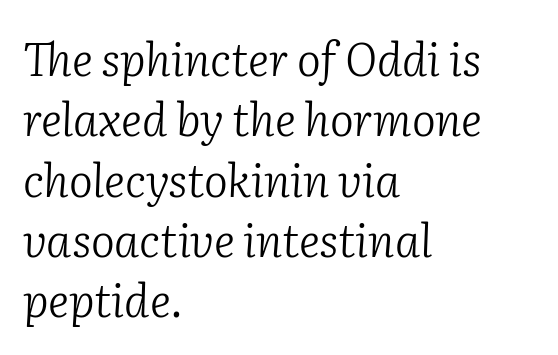
Q: Is the text bold? A: No.
Q: Is the text italic (slanted)? A: Yes, it leans right by about 2 degrees.
Q: Is the typeface a serif or a sans-serif typeface? A: Serif.
Q: Is the text underlined? A: No.
Q: How is the paragraph aligned? A: Left-aligned.
Q: Is the spacing between letters normal or unusually wide? A: Normal.
Q: Is the spacing between lines tight, normal or loose? A: Normal.
Q: Width (condensed, normal, or wide)? A: Normal.
Q: Stroke contrast? A: Low.
Q: x-height? A: Medium.
Q: Monospaced? A: No.
